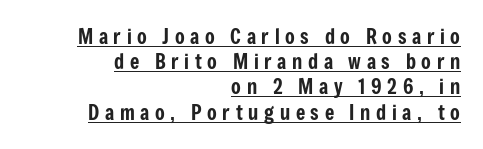
The axis of the letterforms is exactly vertical. This rendering widens character spacing well past its baseline value. The face used here appears with an underline applied. The vertical gap from one line to the next is medium. Casual observation: everything's shoved over to the right.
